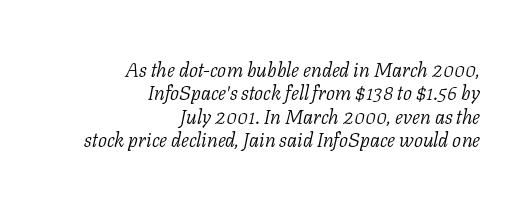
The image shows 20 px text type, italic (leaning right); set right-aligned, line spacing 1.17x, normal letter spacing, not underlined.
